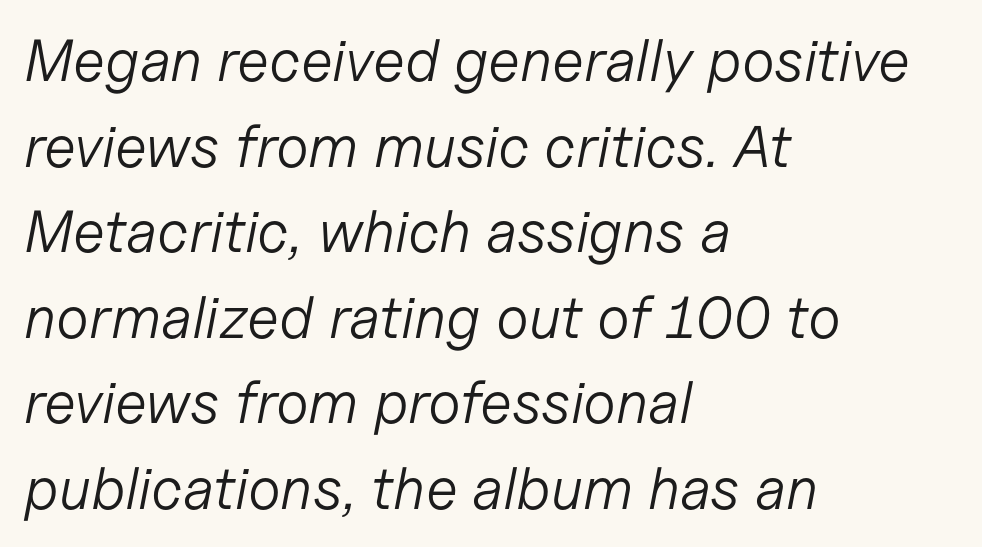
The image shows 59 px light type, italic (leaning right); set left-aligned, normal line spacing (1.45x), normal letter spacing, not underlined; low stroke contrast and a medium x-height.
